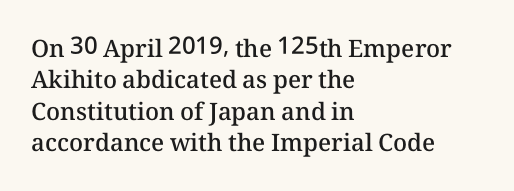
The image shows 24 px text type, upright; set left-aligned, normal line spacing (1.31x), normal letter spacing, not underlined.
